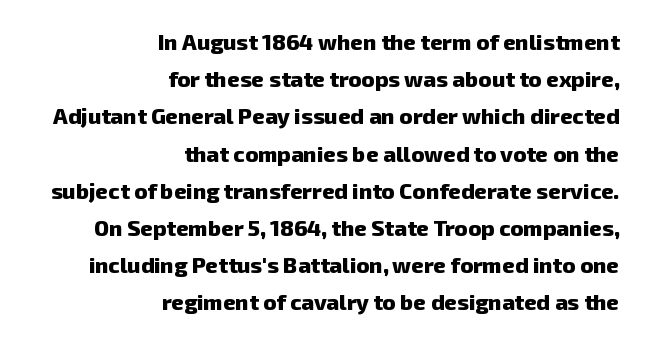
{"bold": "yes", "underline": "no", "align": "right", "line_spacing": "normal", "line_spacing_ratio": 1.69, "letter_spacing": "normal", "letter_spacing_em": 0.0, "glyph_px": 22}
